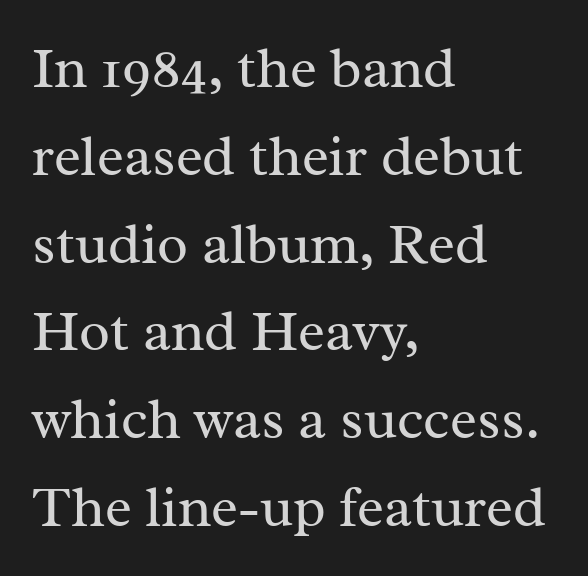
Q: Is the text bold? A: No.
Q: Is the text italic (slanted)? A: No, it is upright.
Q: Is the typeface a serif or a sans-serif typeface? A: Serif.
Q: Is the text underlined? A: No.
Q: How is the paragraph aligned? A: Left-aligned.
Q: Is the spacing between letters normal or unusually wide? A: Normal.
Q: Is the spacing between lines tight, normal or loose? A: Normal.
Q: Width (condensed, normal, or wide)? A: Normal.
Q: Stroke contrast? A: Medium.
Q: x-height? A: Medium.
Q: Monospaced? A: No.
